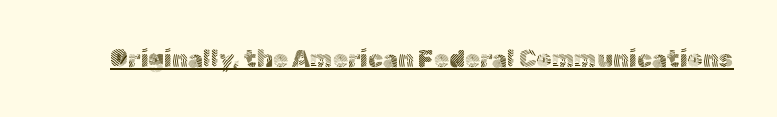
{"italic": "no", "bold": "no", "underline": "yes", "letter_spacing": "normal", "letter_spacing_em": 0.0, "glyph_px": 24}
